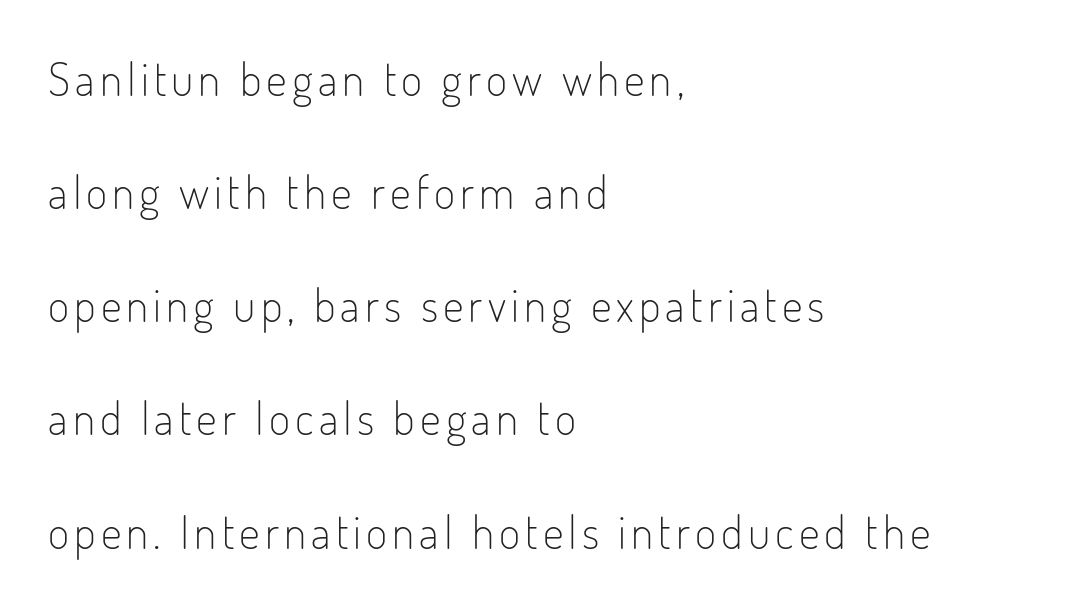
Q: Is the text bold? A: No.
Q: Is the text italic (slanted)? A: No, it is upright.
Q: Is the typeface a serif or a sans-serif typeface? A: Sans-serif.
Q: Is the text underlined? A: No.
Q: How is the paragraph aligned? A: Left-aligned.
Q: Is the spacing between lines tight, normal or loose? A: Loose.
Q: Width (condensed, normal, or wide)? A: Condensed.
Q: Stroke contrast? A: Low.
Q: x-height? A: Small.
Q: Monospaced? A: No.
